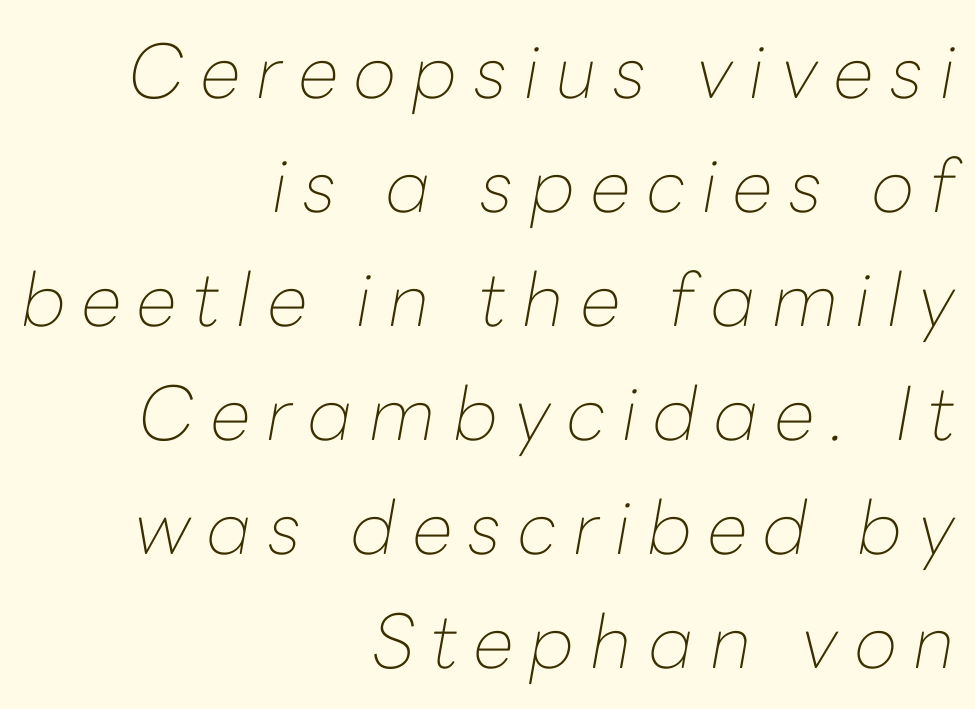
This is not heavy type; no bold has been used. Casual observation: everything's shoved over to the right. Any mark beneath the type? The region is blank. It's the slanting kind of type. Words appear elongated and porous because spacing is wide. These lines are rendered in a variable-pitch font.
